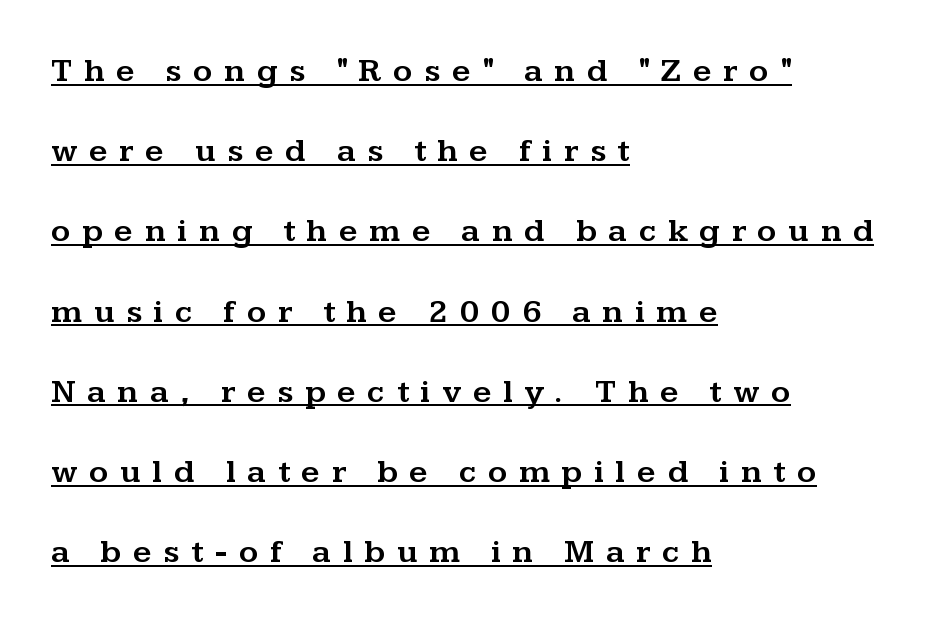
Q: Is the text italic (slanted)? A: No, it is upright.
Q: Is the typeface a serif or a sans-serif typeface? A: Serif.
Q: Is the text underlined? A: Yes.
Q: How is the paragraph aligned? A: Left-aligned.
Q: Is the spacing between letters normal or unusually wide? A: Unusually wide.
Q: Is the spacing between lines tight, normal or loose? A: Loose.
Q: Width (condensed, normal, or wide)? A: Wide.
Q: Stroke contrast? A: Medium.
Q: x-height? A: Medium.
Q: Monospaced? A: No.
